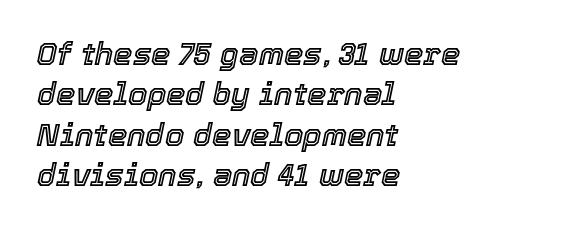
{"italic": "yes", "lean": "right", "slant_degrees": 12, "width": "normal", "x_height": "medium", "monospaced": "no", "underline": "no", "align": "left", "line_spacing": "normal", "line_spacing_ratio": 1.3, "letter_spacing": "normal", "letter_spacing_em": 0.0, "glyph_px": 31}
